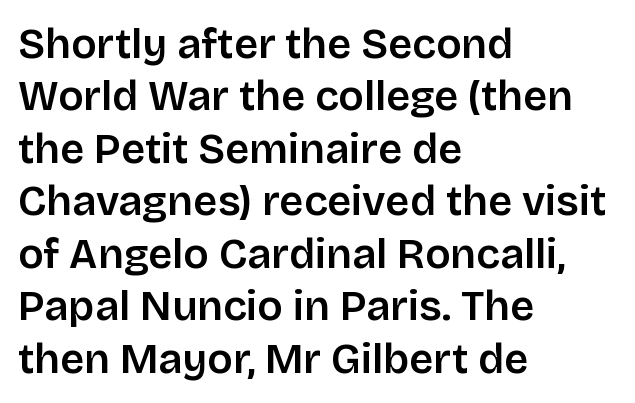
The image shows 42 px sans-serif type, upright; set left-aligned, normal line spacing (1.25x), normal letter spacing, not underlined; low stroke contrast and a large x-height.
